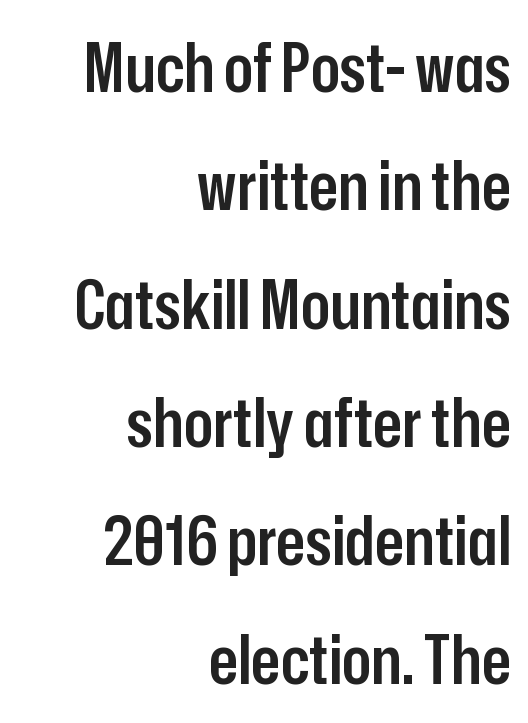
The image shows 68 px semibold, condensed sans-serif type, upright; set right-aligned, line spacing 1.74x, normal letter spacing, not underlined; low stroke contrast and a medium x-height.
